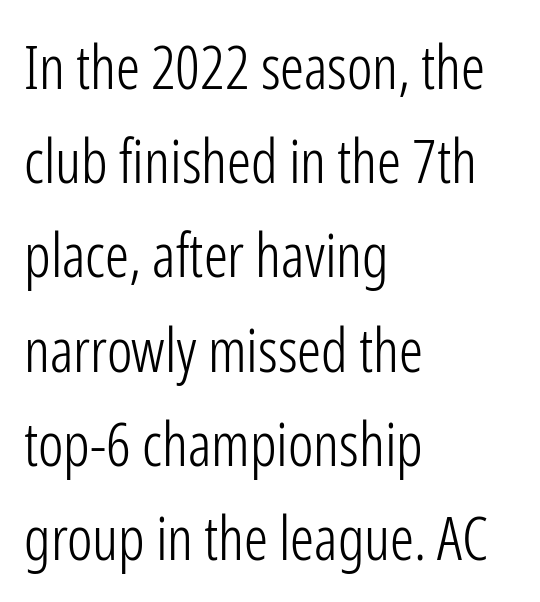
Q: Is the text bold? A: No.
Q: Is the text italic (slanted)? A: No, it is upright.
Q: Is the typeface a serif or a sans-serif typeface? A: Sans-serif.
Q: Is the text underlined? A: No.
Q: How is the paragraph aligned? A: Left-aligned.
Q: Is the spacing between letters normal or unusually wide? A: Normal.
Q: Is the spacing between lines tight, normal or loose? A: Normal.
Q: Width (condensed, normal, or wide)? A: Condensed.
Q: Stroke contrast? A: Low.
Q: x-height? A: Medium.
Q: Monospaced? A: No.
